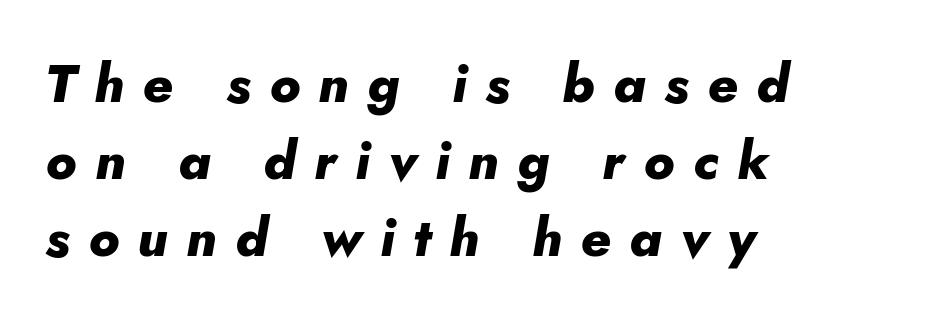
This sample keeps an unexceptional amount of space between lines. Has an underline been added? It has not. Which margin do the lines hug? The left one — the right edge is uneven. Look at the tracking — it's clearly loosened, letters drifting apart. Here the designer chose a conventional face with non-uniform glyph widths. This is oblique type, the kind used for emphasis or titles.
